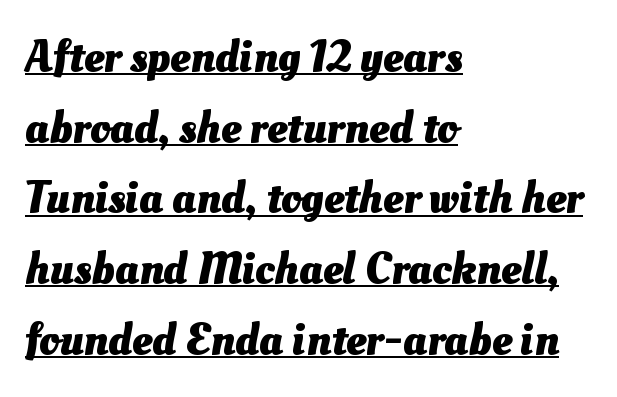
The image shows 45 px heavy type; set left-aligned, normal line spacing (1.57x), normal letter spacing, underlined; medium stroke contrast and a small x-height.
